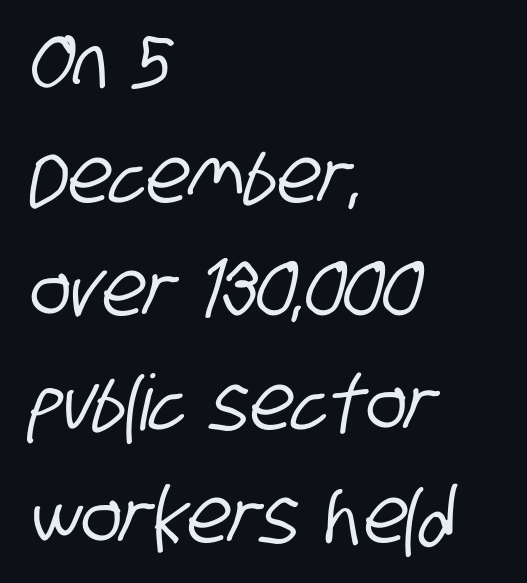
The image shows 77 px condensed sans-serif type; set left-aligned, normal line spacing (1.47x), normal letter spacing, not underlined; low stroke contrast and a large x-height.
